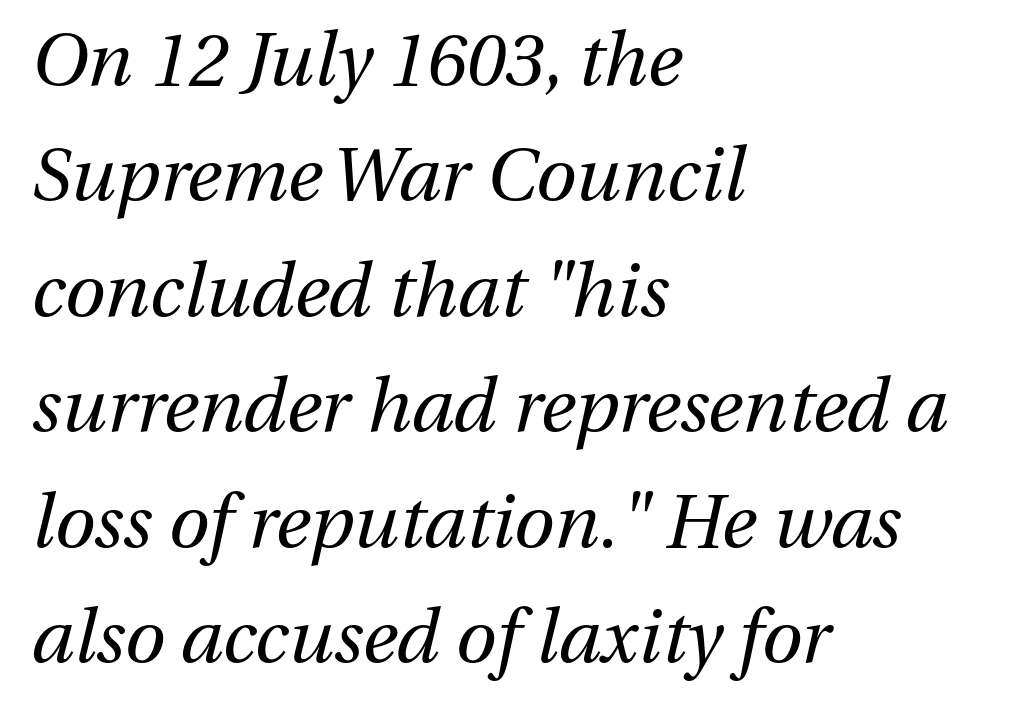
The image shows 74 px regular-weight type, italic (leaning right); set left-aligned, normal line spacing (1.56x), normal letter spacing, not underlined; medium stroke contrast and a medium x-height.
